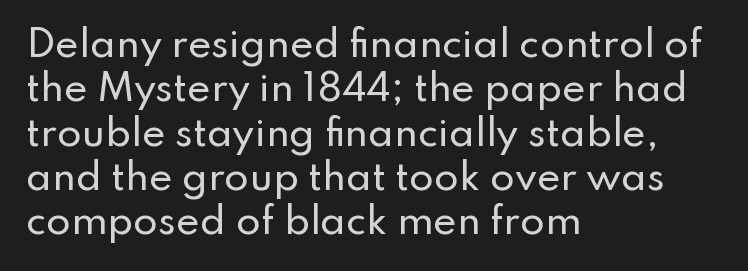
Q: Is the text italic (slanted)? A: No, it is upright.
Q: Is the typeface a serif or a sans-serif typeface? A: Sans-serif.
Q: Is the text underlined? A: No.
Q: How is the paragraph aligned? A: Left-aligned.
Q: Is the spacing between letters normal or unusually wide? A: Normal.
Q: Width (condensed, normal, or wide)? A: Normal.
Q: Stroke contrast? A: Low.
Q: x-height? A: Small.
Q: Monospaced? A: No.
